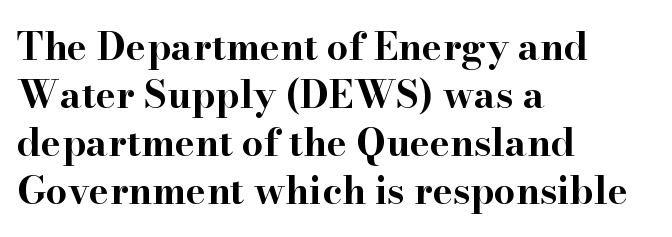
Q: Is the text bold? A: Yes.
Q: Is the text italic (slanted)? A: No, it is upright.
Q: Is the typeface a serif or a sans-serif typeface? A: Serif.
Q: Is the text underlined? A: No.
Q: How is the paragraph aligned? A: Left-aligned.
Q: Is the spacing between letters normal or unusually wide? A: Normal.
Q: Is the spacing between lines tight, normal or loose? A: Normal.
Q: Width (condensed, normal, or wide)? A: Wide.
Q: Stroke contrast? A: High.
Q: x-height? A: Small.
Q: Monospaced? A: No.
